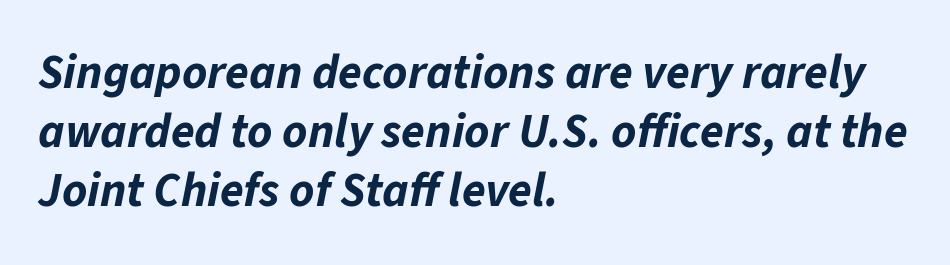
The rag falls on the right side of this text block. A typesetter would call this proportional, since set widths differ per character. No word sits above an underline. Yep, that's italic — everything's leaning. Students, note that the glyphs here touch the page at normal intervals.
